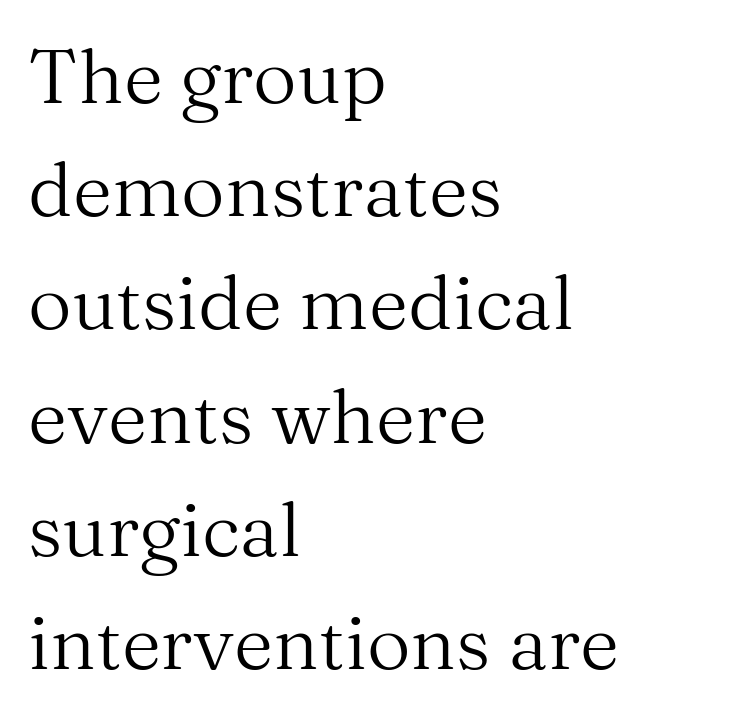
{"serif": "yes", "italic": "no", "bold": "no", "weight": "regular", "width": "normal", "stroke_contrast": "medium", "x_height": "medium", "monospaced": "no", "underline": "no", "align": "left", "line_spacing": "normal", "line_spacing_ratio": 1.49, "letter_spacing": "normal", "letter_spacing_em": 0.0, "glyph_px": 76}
